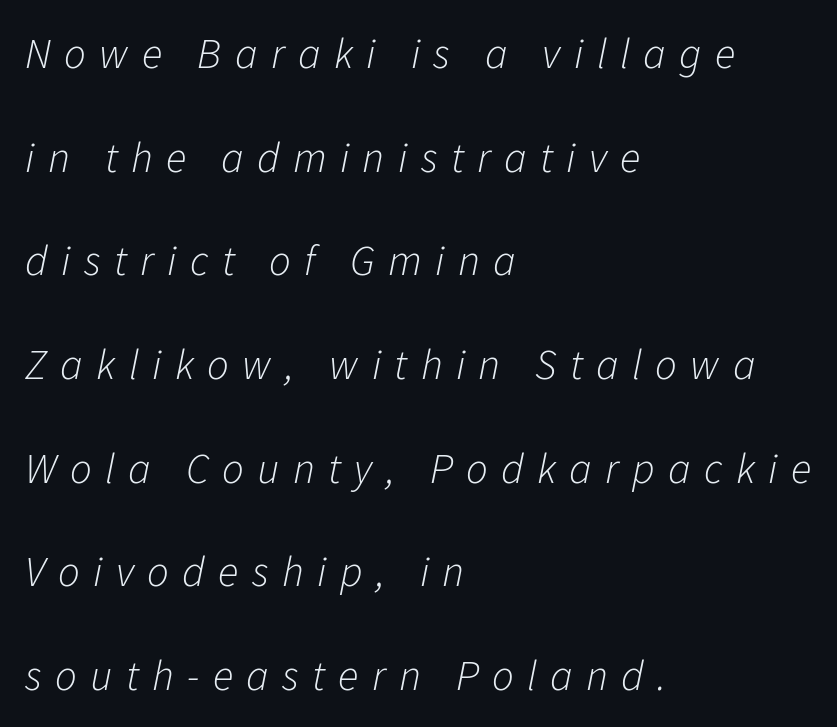
Compared with a centered layout, this one pins lines to the left instead. These lines have a slow, spaced-out rhythm from letter to letter. Vertical spacing — loose. The weight would be labelled regular, book, light, or lighter still.
